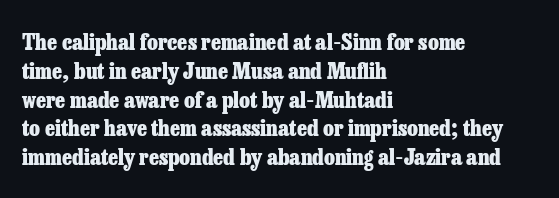
The rows are spaced the way most documents space them. Its strokes are broad and dark, the hallmark of bold type. Posture: upright roman. A bare baseline throughout the passage.
